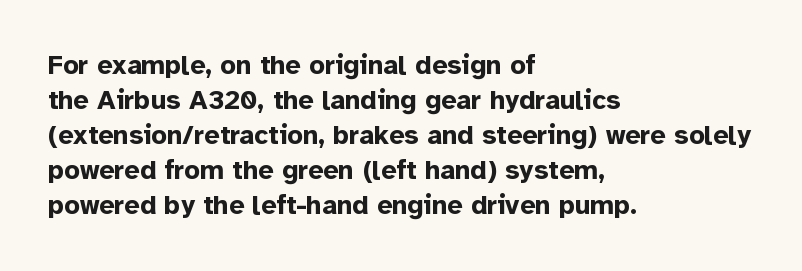
Is there much room between lines? A standard amount, neither cramped nor airy. Emphasis by weight is at full strength: bold. Each word holds together tightly as a unit, with standard inter-letter gaps. Rule under the text: the space is simply empty. Style check: upright. Does the copy run flush right? No — it runs flush left.
